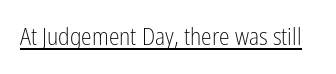
Underlined type. When letters stand straight like this, we call the style roman or upright. The line texture is even and compact thanks to regular tracking. The strokes carry an ordinary text weight at most.
